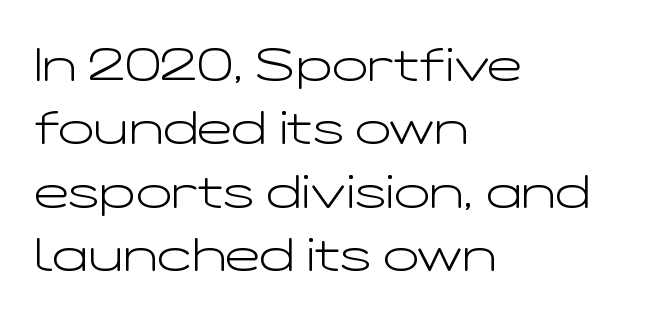
{"serif": "no", "italic": "no", "bold": "no", "weight": "light", "width": "wide", "stroke_contrast": "low", "x_height": "medium", "monospaced": "no", "underline": "no", "align": "left", "line_spacing": "normal", "line_spacing_ratio": 1.35, "letter_spacing": "normal", "letter_spacing_em": 0.0, "glyph_px": 47}
